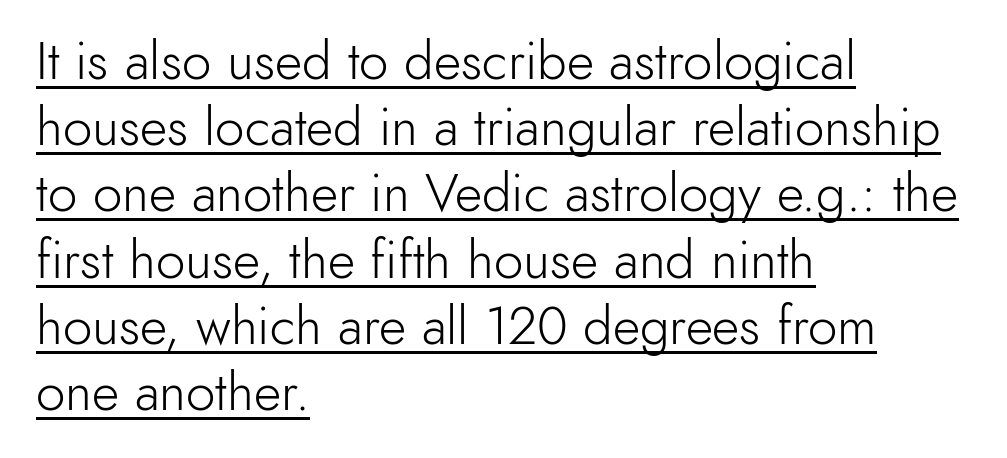
The image shows 53 px light sans-serif type, upright; set left-aligned, normal line spacing (1.25x), normal letter spacing, underlined; a small x-height.
